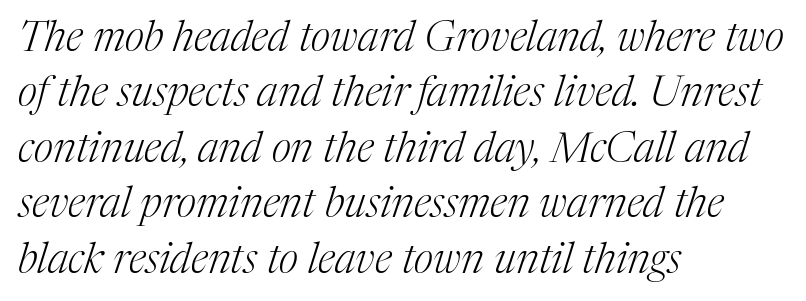
The image shows 42 px light serif type, italic (leaning right); set left-aligned, normal line spacing (1.32x), normal letter spacing, not underlined; medium stroke contrast and a medium x-height.
